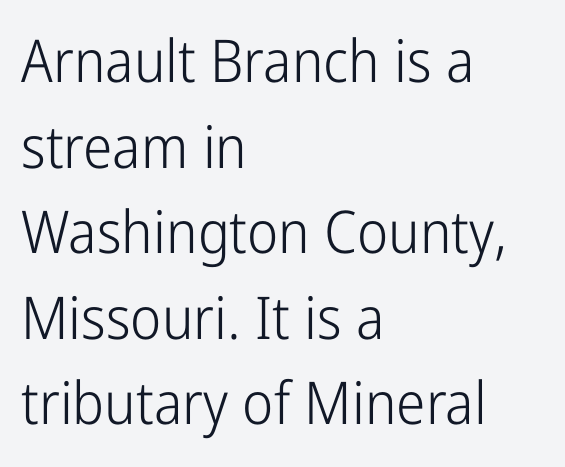
The image shows 59 px light, condensed sans-serif type, upright; set left-aligned, normal line spacing (1.45x), normal letter spacing, not underlined; low stroke contrast and a medium x-height.
